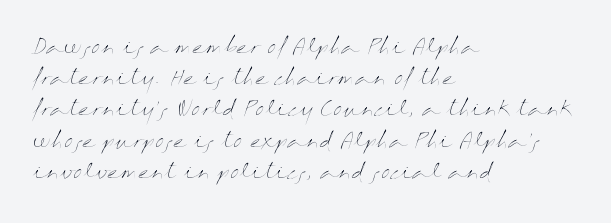
{"bold": "no", "underline": "no", "align": "left", "line_spacing": "normal", "line_spacing_ratio": 1.56, "letter_spacing": "normal", "letter_spacing_em": 0.0, "glyph_px": 20}
